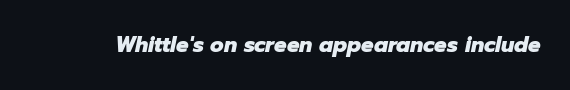
Q: Is the text bold? A: Yes.
Q: Is the text italic (slanted)? A: Yes, it leans right by about 12 degrees.
Q: Is the text underlined? A: No.
Q: Is the spacing between letters normal or unusually wide? A: Normal.
